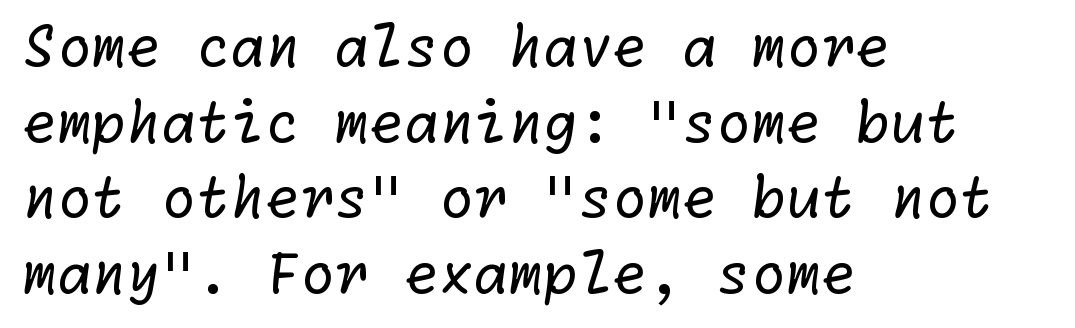
Glyph-to-glyph distance matches everyday printed text. Grotesque or geometric, the face here clearly has no serifs. In CSS terms this would be text-align: left. This block has exactly the height ordinary leading produces. The characters are drawn with everyday or finer stroke widths. The space directly below the letters is spotless.
